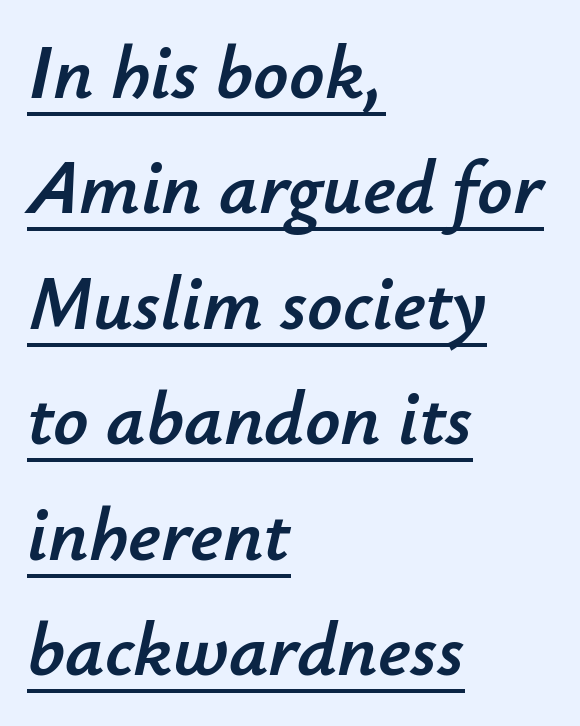
Q: Is the text italic (slanted)? A: Yes, it leans right by about 12 degrees.
Q: Is the text underlined? A: Yes.
Q: How is the paragraph aligned? A: Left-aligned.
Q: Is the spacing between letters normal or unusually wide? A: Normal.
Q: Is the spacing between lines tight, normal or loose? A: Normal.
Q: Width (condensed, normal, or wide)? A: Normal.
Q: Stroke contrast? A: Low.
Q: x-height? A: Small.
Q: Monospaced? A: No.
